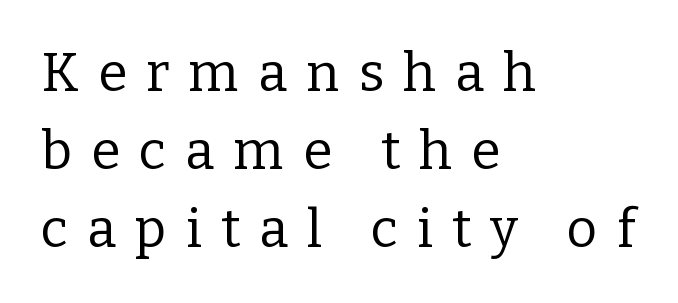
{"serif": "yes", "italic": "no", "bold": "no", "weight": "regular", "width": "normal", "stroke_contrast": "low", "x_height": "medium", "monospaced": "no", "underline": "no", "align": "left", "line_spacing": "normal", "line_spacing_ratio": 1.47, "letter_spacing": "wide", "letter_spacing_em": 0.36, "glyph_px": 53}
